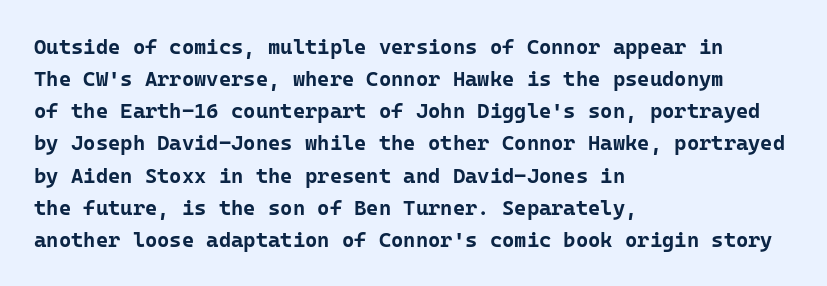
The image shows 21 px bold type, upright; set left-aligned, normal line spacing (1.53x), normal letter spacing, not underlined.
